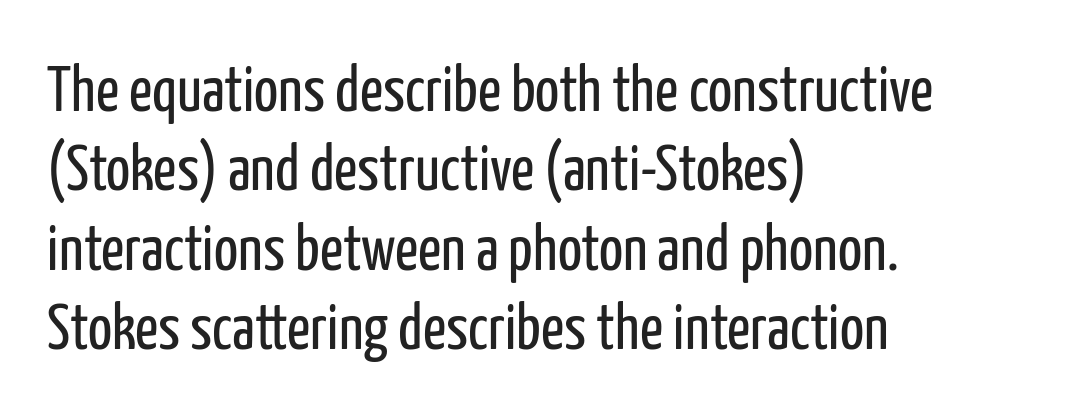
The image shows 64 px regular-weight, condensed sans-serif type, upright; set left-aligned, line spacing 1.24x, normal letter spacing, not underlined; low stroke contrast and a medium x-height.
